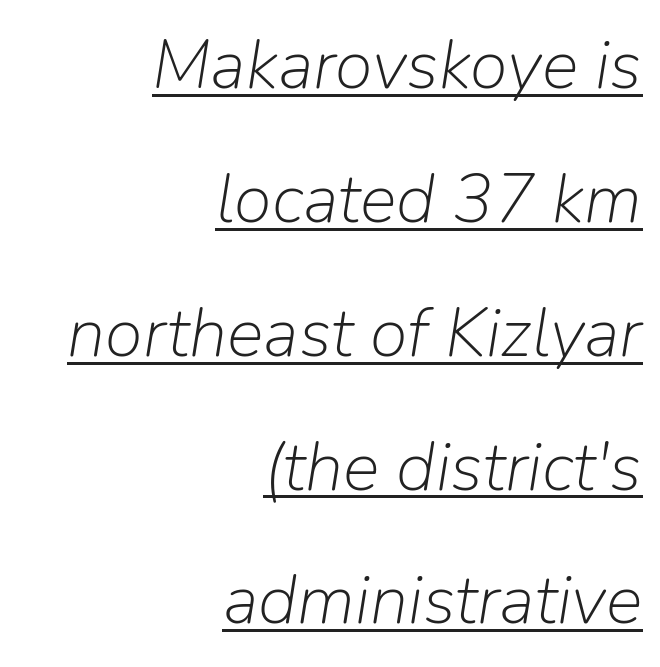
The image shows 69 px light type, italic (leaning right); set right-aligned, loose line spacing (1.94x), normal letter spacing, underlined; low stroke contrast and a medium x-height.
